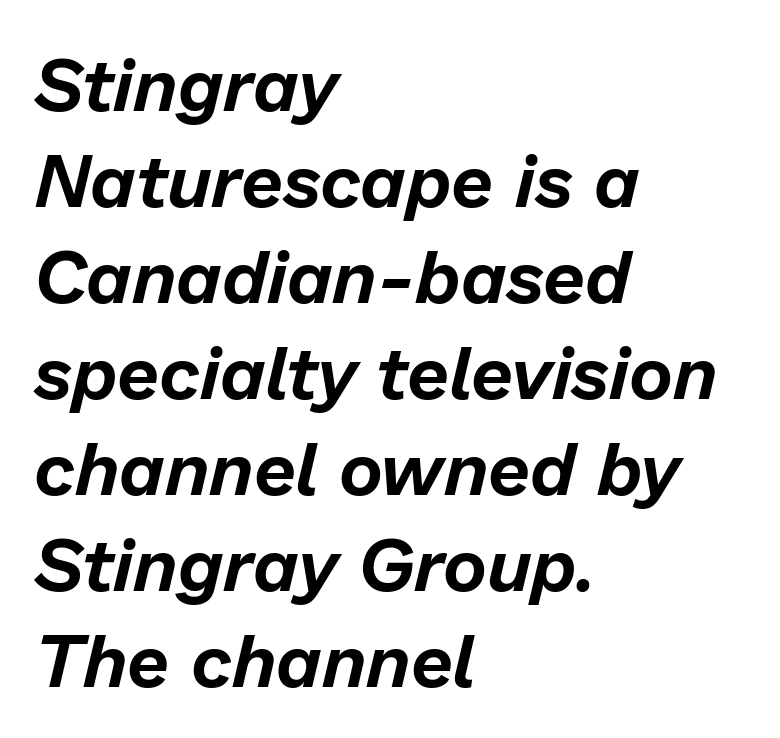
The lettering tilts uniformly, giving the passage an italic look. The lines sit at an ordinary, default distance from one another. Each row of text sits above clean, open space. Do the characters align in a grid? No, the font is proportional.
